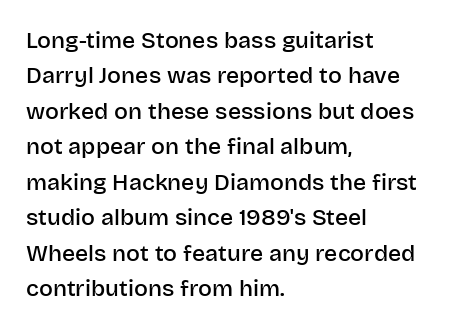
Q: Is the text bold? A: Semi-bold.
Q: Is the text italic (slanted)? A: No, it is upright.
Q: Is the text underlined? A: No.
Q: How is the paragraph aligned? A: Left-aligned.
Q: Is the spacing between letters normal or unusually wide? A: Normal.
Q: Is the spacing between lines tight, normal or loose? A: Normal.
